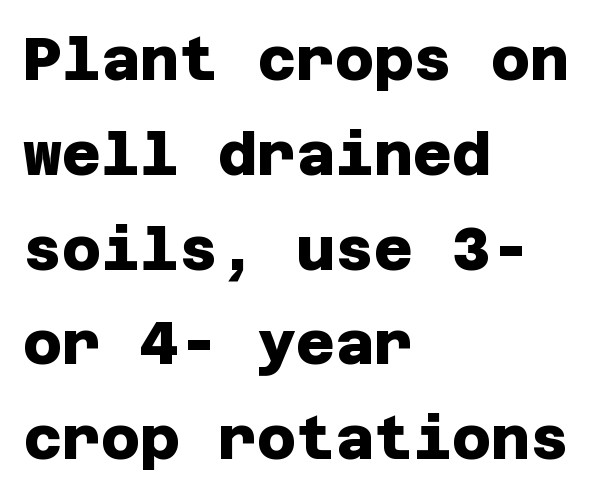
The passage shown stacks its lines at a standard gap. The characters look thick and weighty, a clear bold. The glyphs in this specimen are sans serif. Notice how the passage keeps a crisp vertical edge on the left only.
